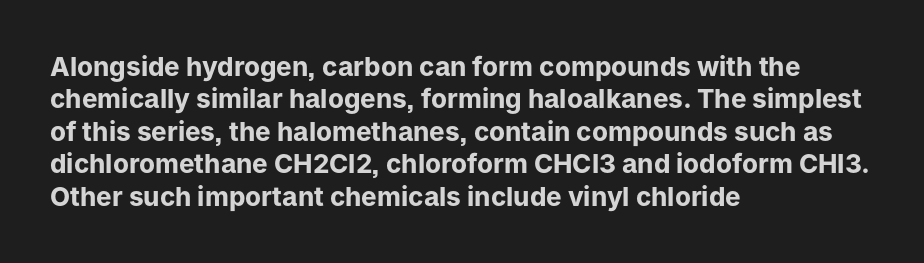
Q: Is the text bold? A: Yes.
Q: Is the text italic (slanted)? A: No, it is upright.
Q: Is the text underlined? A: No.
Q: How is the paragraph aligned? A: Left-aligned.
Q: Is the spacing between letters normal or unusually wide? A: Normal.
Q: Is the spacing between lines tight, normal or loose? A: Normal.
